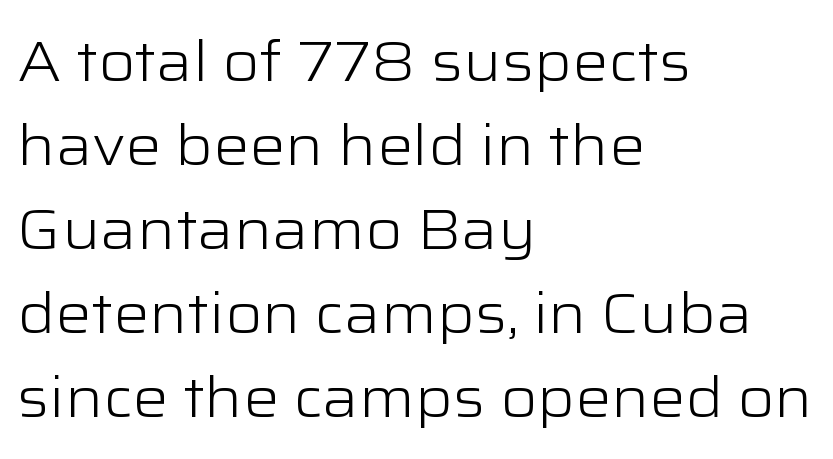
The passage is arranged the way most books set body copy — flush left. Style check: upright. The rendering uses natural spacing where letterforms have individual widths. Stroke thickness stays within the range of a standard reading face or lighter. A bare baseline throughout the passage. Line spacing here is normal.
